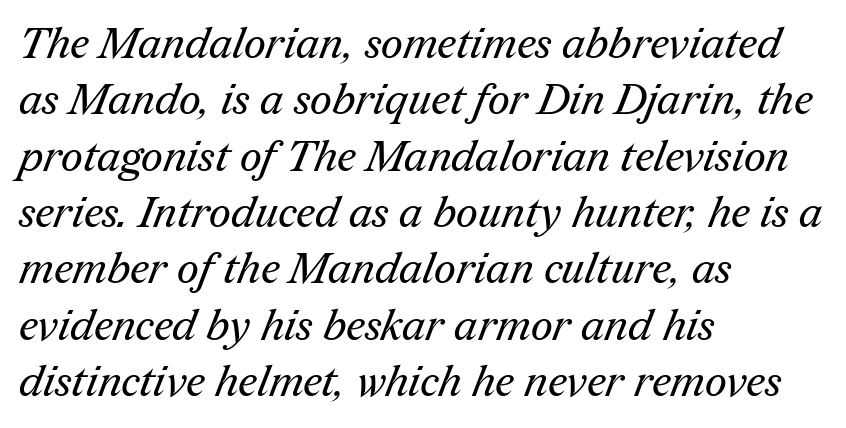
The face used here is proportionally spaced, like ordinary book or web type. Heaviness? Minimal to ordinary, like unemphasized prose. This rendering leaves character spacing at its baseline value. Each row of text sits above clean, open space.
